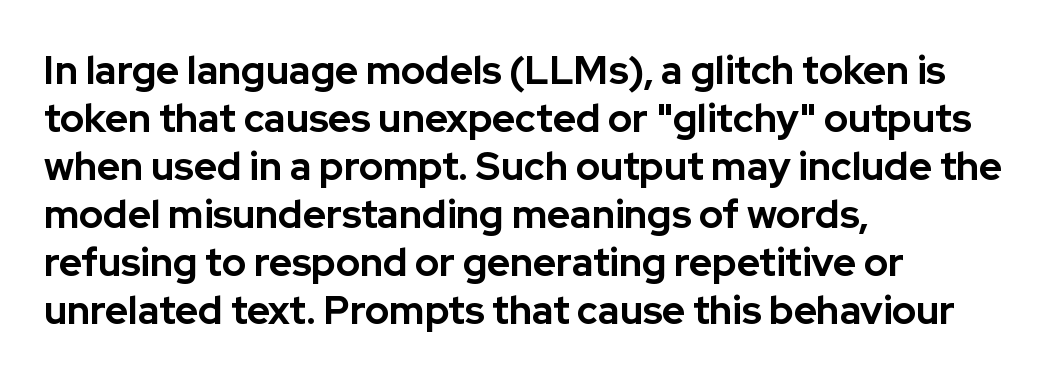
Has an underline been added? It has not. This sample has the flowing, uneven cadence of proportional lettering. Designer's note — italics off, roman on. Students, this is bold: see how much ink each stroke carries. Look at the bottom of the vertical strokes: they stop flat, with no serifs. The compositor pushed each line to the left boundary.
